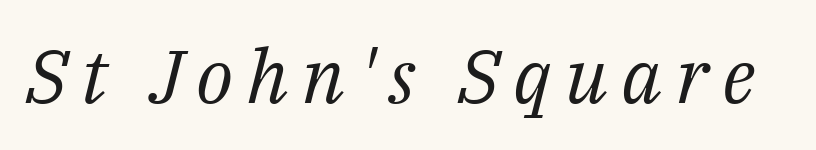
{"serif": "yes", "italic": "yes", "lean": "right", "slant_degrees": 14, "bold": "no", "weight": "regular", "width": "normal", "stroke_contrast": "medium", "x_height": "medium", "monospaced": "no", "underline": "no", "glyph_px": 75}
